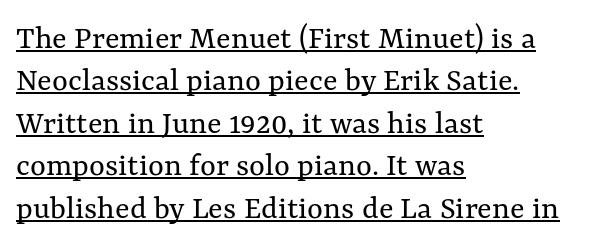
The image shows 34 px regular-weight type, upright; set left-aligned, normal line spacing (1.25x), normal letter spacing, underlined; medium stroke contrast and a medium x-height.
